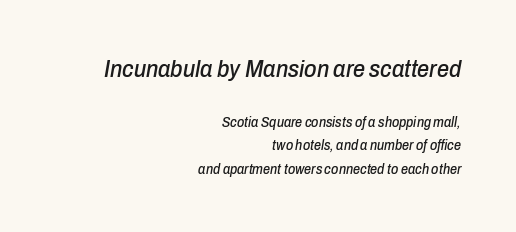
{"italic": "yes", "lean": "right", "slant_degrees": 10, "underline": "no", "align": "right", "line_spacing": "normal", "line_spacing_ratio": 1.66, "letter_spacing": "normal", "letter_spacing_em": 0.0, "larger_block": "first", "size_ratio": 1.71, "glyph_px": 24}
